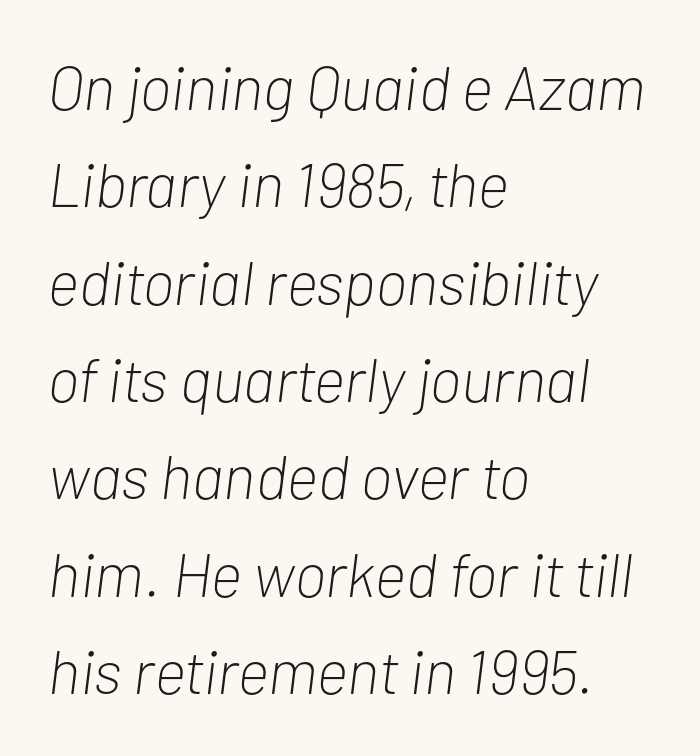
Letters rest on an invisible, unmarked baseline. The rendering keeps characters at their native spacing. The letters advance in unequal steps, a hallmark of proportional type. The font sits on the lighter half of the weight spectrum, regular included. Leftover space on each line is placed entirely after the last word. Honestly, the row spacing looks completely unremarkable.
